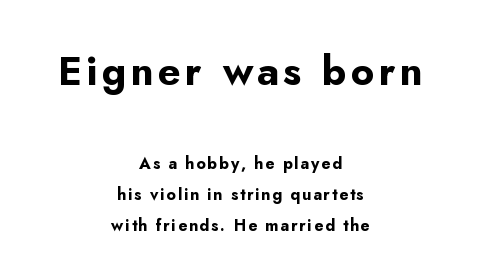
Think of a printed novel: that variable character pitch is what you see here. A student would call this center alignment; a typographer would say set centered. Does the bottom block carry the larger type? No, the top block does. Strokes here are thick enough to call this a true bold. Underline: absent. A great deal of white space separates one row of letters from the next.
